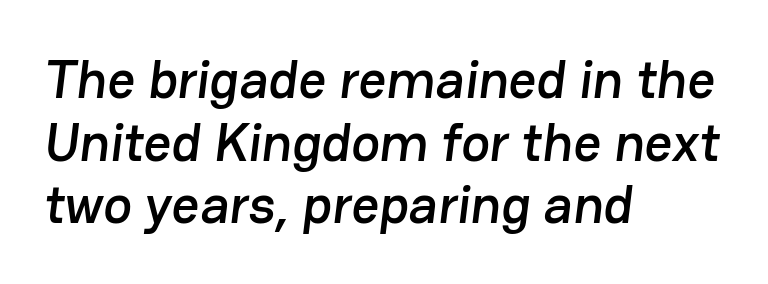
{"serif": "no", "width": "normal", "stroke_contrast": "low", "x_height": "medium", "monospaced": "no", "underline": "no", "align": "left", "line_spacing_ratio": 1.16, "letter_spacing": "normal", "letter_spacing_em": 0.0, "glyph_px": 54}
